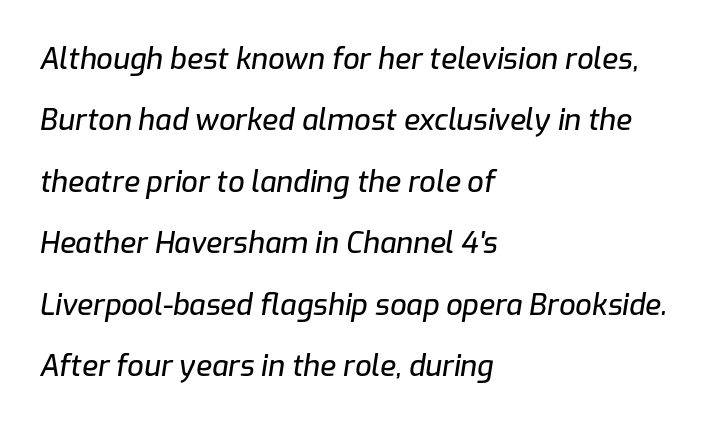
Q: Is the text italic (slanted)? A: Yes, it leans right by about 9 degrees.
Q: Is the text underlined? A: No.
Q: How is the paragraph aligned? A: Left-aligned.
Q: Is the spacing between letters normal or unusually wide? A: Normal.
Q: Is the spacing between lines tight, normal or loose? A: Loose.
Q: Width (condensed, normal, or wide)? A: Normal.
Q: Stroke contrast? A: Low.
Q: x-height? A: Medium.
Q: Monospaced? A: No.
